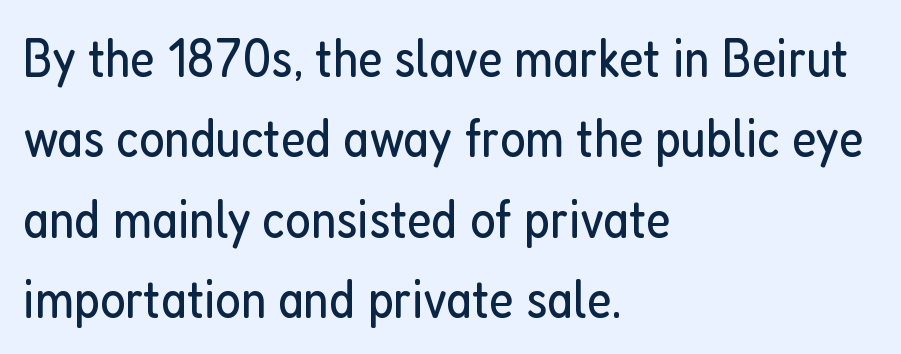
{"serif": "no", "italic": "no", "bold": "no", "weight": "regular", "width": "condensed", "stroke_contrast": "low", "x_height": "medium", "monospaced": "no", "underline": "no", "align": "left", "line_spacing": "normal", "line_spacing_ratio": 1.49, "letter_spacing": "normal", "letter_spacing_em": 0.0, "glyph_px": 54}
